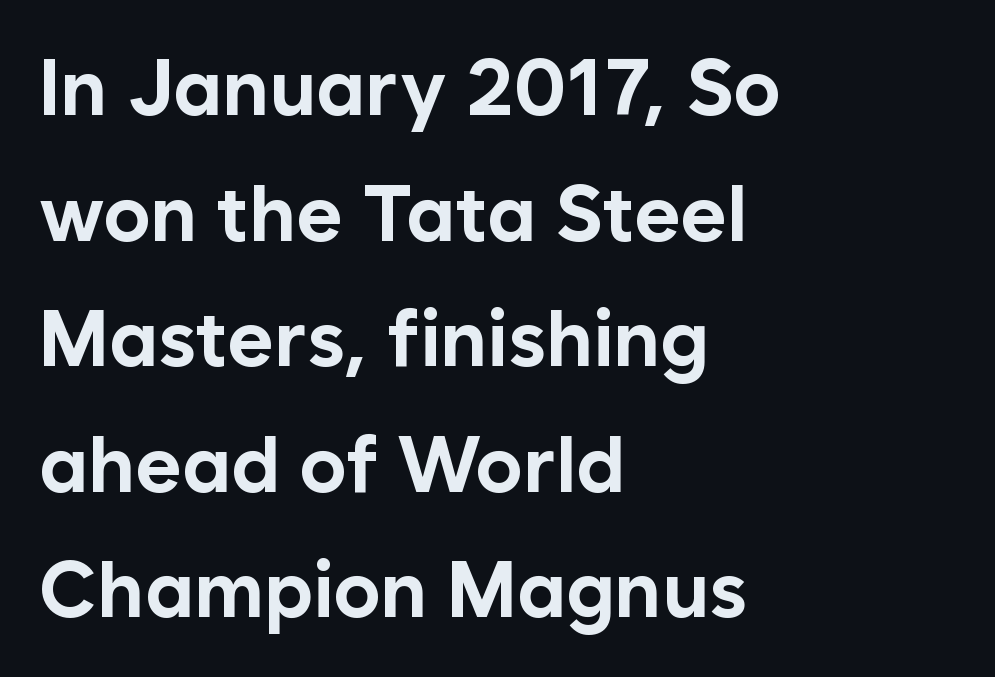
A bare baseline throughout the passage. Nothing sits at the stroke ends, so this counts as sans-serif. The face used here is proportionally spaced, like ordinary book or web type. How are the letters spaced? Ordinarily, with no added tracking.
